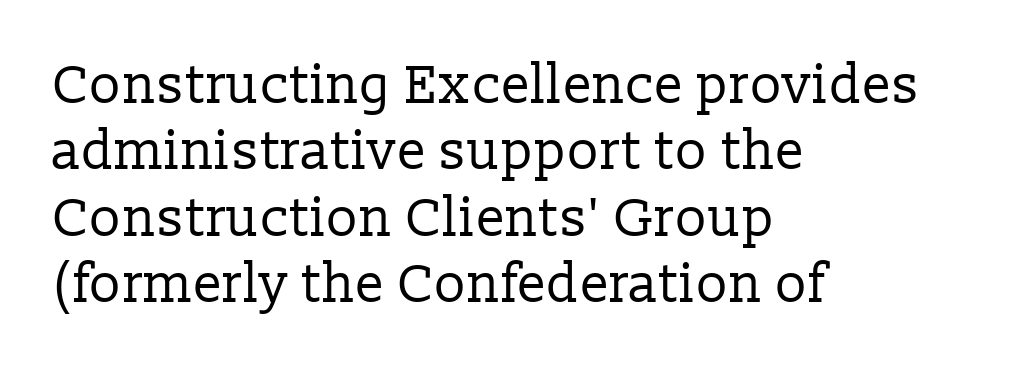
Plain, unruled lines of type. The type is set solid horizontally, with unmodified tracking. Unbolded letterforms with no extra heft. The letters stand upright; this is a roman face.
